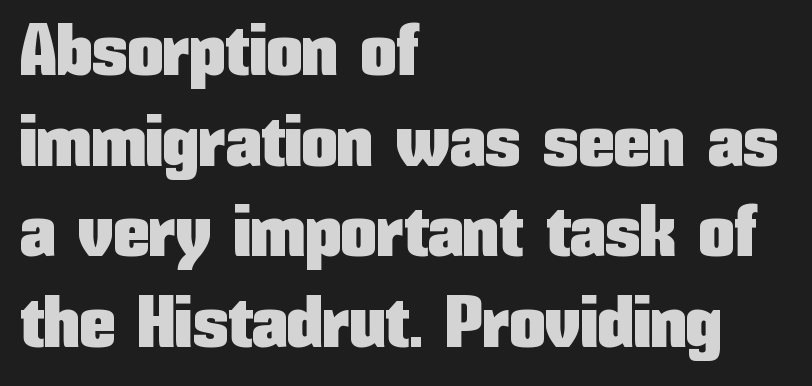
The image shows 72 px condensed sans-serif type, upright; set left-aligned, normal line spacing (1.26x), normal letter spacing, not underlined; low stroke contrast and a medium x-height.
